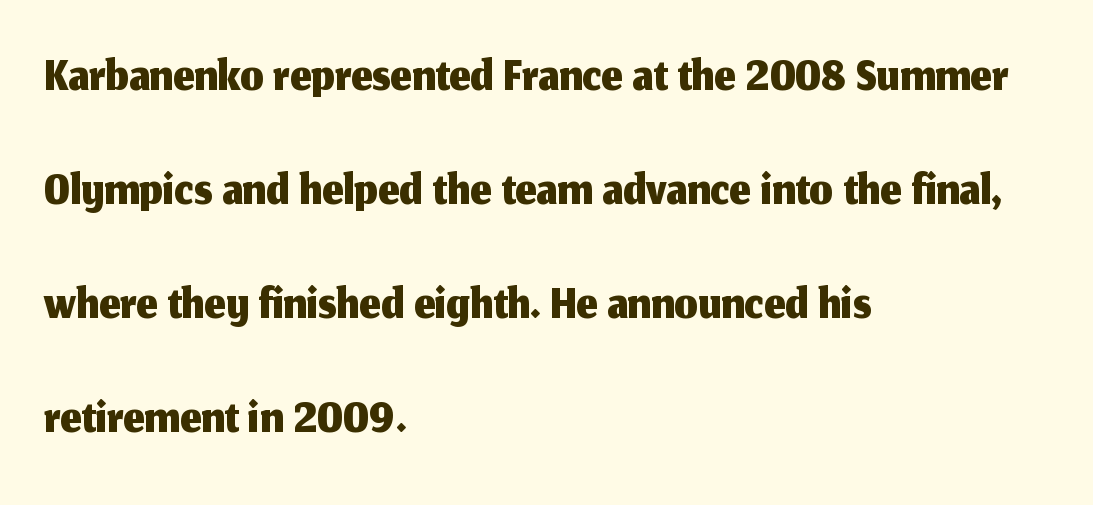
The image shows 74 px sans-serif type, upright; set left-aligned, normal line spacing (1.54x), normal letter spacing, not underlined; medium stroke contrast and a medium x-height.
